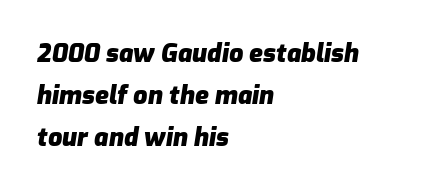
{"italic": "yes", "lean": "right", "slant_degrees": 9, "bold": "yes", "underline": "no", "align": "left", "line_spacing": "normal", "line_spacing_ratio": 1.68, "letter_spacing": "normal", "letter_spacing_em": 0.0, "glyph_px": 25}
